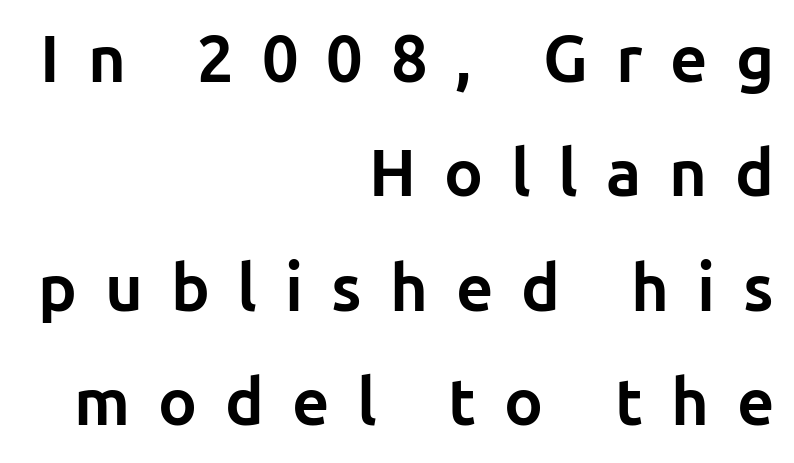
Q: Is the text bold? A: Yes.
Q: Is the text italic (slanted)? A: No, it is upright.
Q: Is the typeface a serif or a sans-serif typeface? A: Sans-serif.
Q: Is the text underlined? A: No.
Q: How is the paragraph aligned? A: Right-aligned.
Q: Is the spacing between letters normal or unusually wide? A: Unusually wide.
Q: Width (condensed, normal, or wide)? A: Normal.
Q: Stroke contrast? A: Low.
Q: x-height? A: Medium.
Q: Monospaced? A: No.
